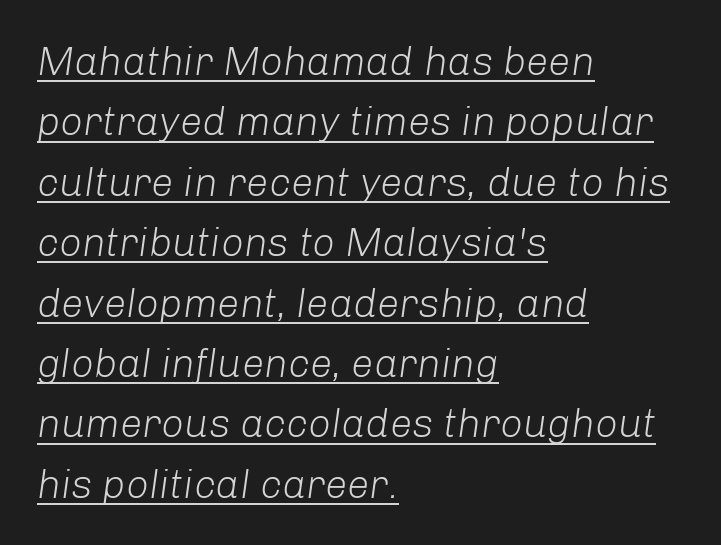
{"italic": "yes", "lean": "right", "slant_degrees": 8, "bold": "no", "weight": "light", "width": "normal", "stroke_contrast": "low", "x_height": "medium", "monospaced": "no", "underline": "yes", "align": "left", "line_spacing": "normal", "line_spacing_ratio": 1.51, "letter_spacing": "normal", "letter_spacing_em": 0.0, "glyph_px": 40}
